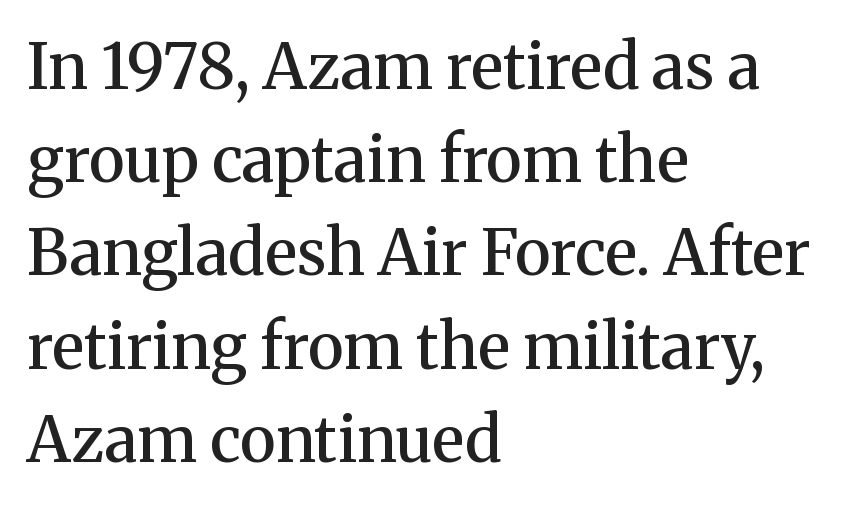
Q: Is the text bold? A: Semi-bold.
Q: Is the text italic (slanted)? A: No, it is upright.
Q: Is the typeface a serif or a sans-serif typeface? A: Serif.
Q: Is the text underlined? A: No.
Q: How is the paragraph aligned? A: Left-aligned.
Q: Is the spacing between letters normal or unusually wide? A: Normal.
Q: Is the spacing between lines tight, normal or loose? A: Normal.
Q: Width (condensed, normal, or wide)? A: Normal.
Q: Stroke contrast? A: Medium.
Q: x-height? A: Medium.
Q: Monospaced? A: No.
